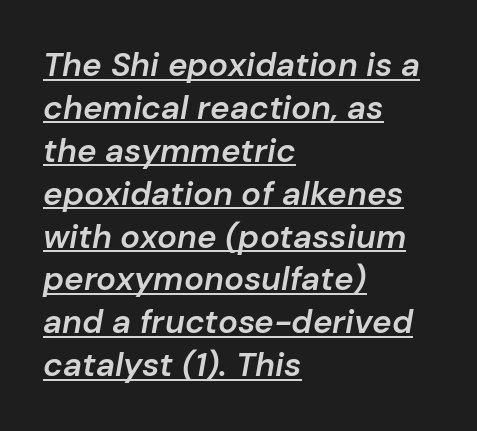
Q: Is the text bold? A: Semi-bold.
Q: Is the text italic (slanted)? A: Yes, it leans right by about 10 degrees.
Q: Is the text underlined? A: Yes.
Q: How is the paragraph aligned? A: Left-aligned.
Q: Is the spacing between letters normal or unusually wide? A: Normal.
Q: Is the spacing between lines tight, normal or loose? A: Normal.
Q: Width (condensed, normal, or wide)? A: Normal.
Q: Stroke contrast? A: Low.
Q: x-height? A: Medium.
Q: Monospaced? A: No.
